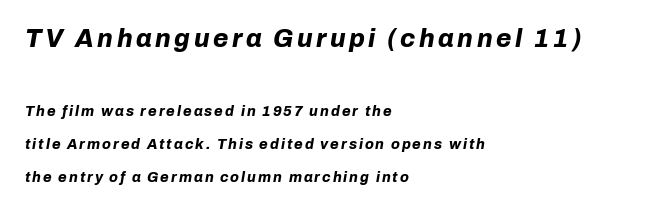
These lines were composed using italics. The letters are bold, with thick, heavy strokes. The specimen omits any rule beneath the text block's lines. The line-height multiplier appears high, well above default.
